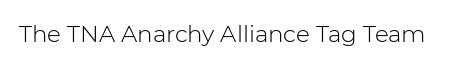
The image shows 23 px text type, upright; set normal letter spacing, not underlined.
